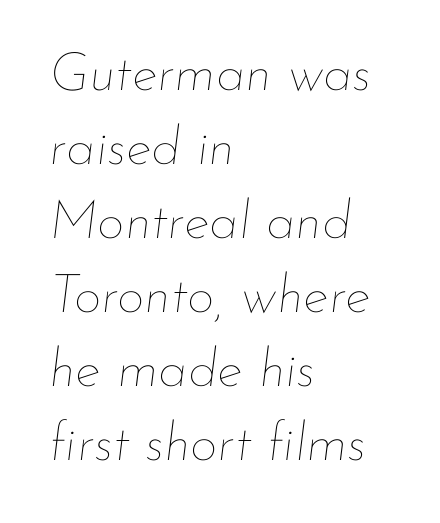
Q: Is the text bold? A: No.
Q: Is the text italic (slanted)? A: Yes, it leans right by about 7 degrees.
Q: Is the text underlined? A: No.
Q: How is the paragraph aligned? A: Left-aligned.
Q: Is the spacing between letters normal or unusually wide? A: Normal.
Q: Is the spacing between lines tight, normal or loose? A: Normal.
Q: Width (condensed, normal, or wide)? A: Normal.
Q: Stroke contrast? A: Low.
Q: x-height? A: Small.
Q: Monospaced? A: No.
